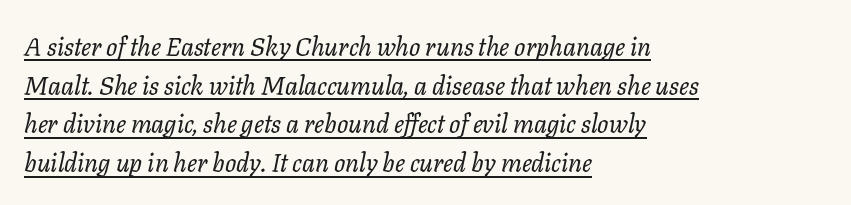
Q: Is the text bold? A: No.
Q: Is the text italic (slanted)? A: Yes, it leans right by about 11 degrees.
Q: Is the text underlined? A: Yes.
Q: How is the paragraph aligned? A: Left-aligned.
Q: Is the spacing between letters normal or unusually wide? A: Normal.
Q: Is the spacing between lines tight, normal or loose? A: Normal.
